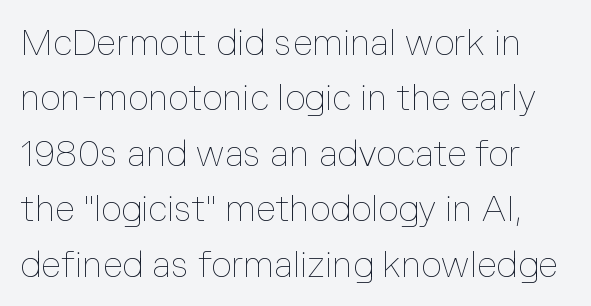
{"italic": "no", "bold": "no", "weight": "thin", "width": "normal", "stroke_contrast": "low", "x_height": "medium", "monospaced": "no", "underline": "no", "line_spacing": "normal", "line_spacing_ratio": 1.54, "letter_spacing": "normal", "letter_spacing_em": 0.0, "glyph_px": 36}
